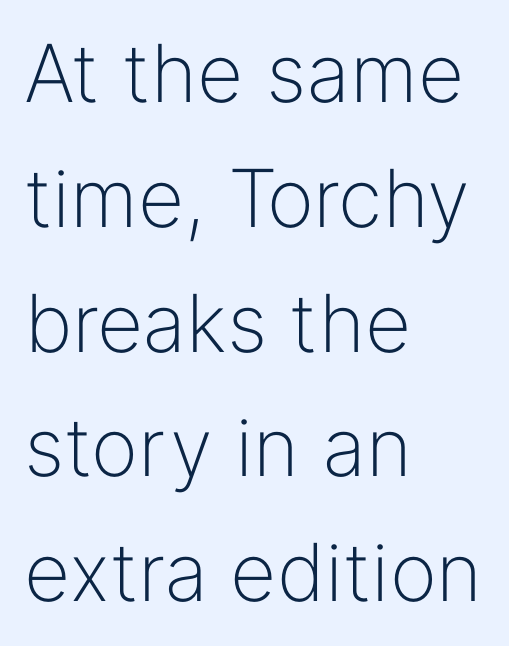
{"serif": "no", "italic": "no", "bold": "no", "weight": "light", "width": "normal", "stroke_contrast": "low", "x_height": "medium", "monospaced": "no", "underline": "no", "align": "left", "line_spacing": "normal", "line_spacing_ratio": 1.56, "letter_spacing": "normal", "letter_spacing_em": 0.0, "glyph_px": 80}
